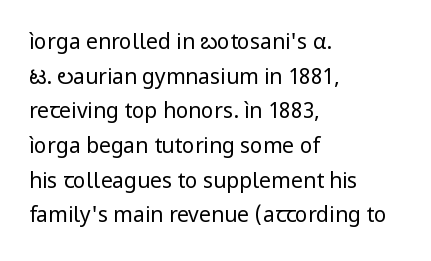
Q: Is the text bold? A: No.
Q: Is the text italic (slanted)? A: No, it is upright.
Q: Is the text underlined? A: No.
Q: How is the paragraph aligned? A: Left-aligned.
Q: Is the spacing between letters normal or unusually wide? A: Normal.
Q: Is the spacing between lines tight, normal or loose? A: Normal.
